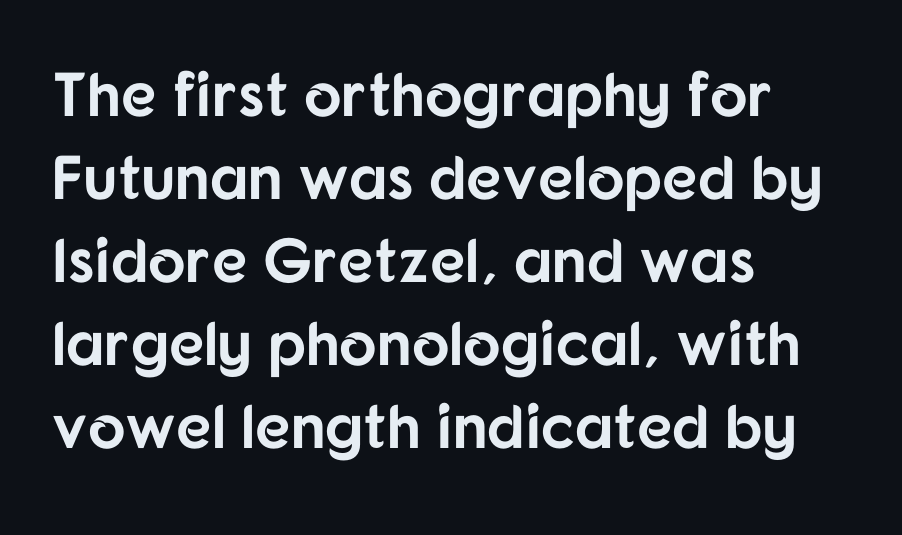
Q: Is the text bold? A: Yes.
Q: Is the text italic (slanted)? A: No, it is upright.
Q: Is the typeface a serif or a sans-serif typeface? A: Sans-serif.
Q: Is the text underlined? A: No.
Q: How is the paragraph aligned? A: Left-aligned.
Q: Is the spacing between letters normal or unusually wide? A: Normal.
Q: Is the spacing between lines tight, normal or loose? A: Normal.
Q: Width (condensed, normal, or wide)? A: Normal.
Q: Stroke contrast? A: Low.
Q: x-height? A: Medium.
Q: Monospaced? A: No.
